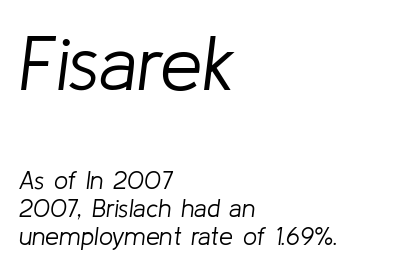
Unbolded letterforms with no extra heft. These lines are rendered in a variable-pitch font. You could call the tracking neutral — neither tight nor loose. Reading down the block, your eye returns to a fixed left position each line. Whoever set this made the first block the dominant, larger element.
